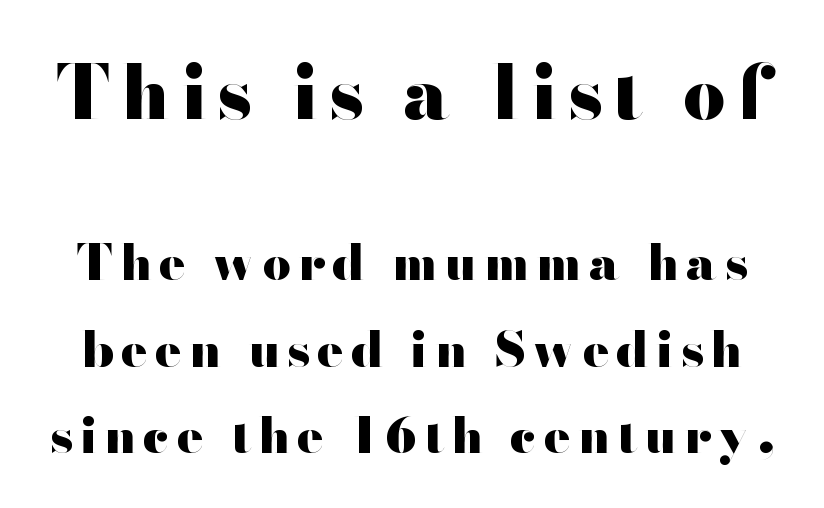
Q: Is the text bold? A: Yes.
Q: Is the text italic (slanted)? A: No, it is upright.
Q: Is the typeface a serif or a sans-serif typeface? A: Sans-serif.
Q: Is the text underlined? A: No.
Q: Which block of text is set in a larger size, the first (top) or the second (bottom)? A: The first (top) one.
Q: Width (condensed, normal, or wide)? A: Wide.
Q: Stroke contrast? A: High.
Q: x-height? A: Small.
Q: Monospaced? A: No.
